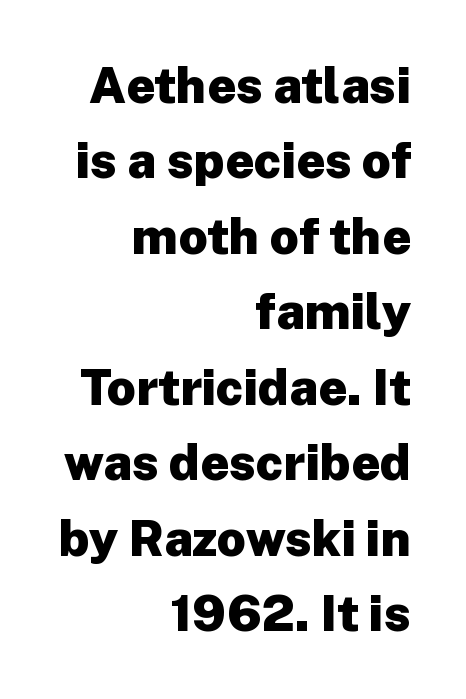
The image shows 50 px heavy sans-serif type, upright; set right-aligned, normal line spacing (1.51x), normal letter spacing, not underlined; low stroke contrast and a medium x-height.
